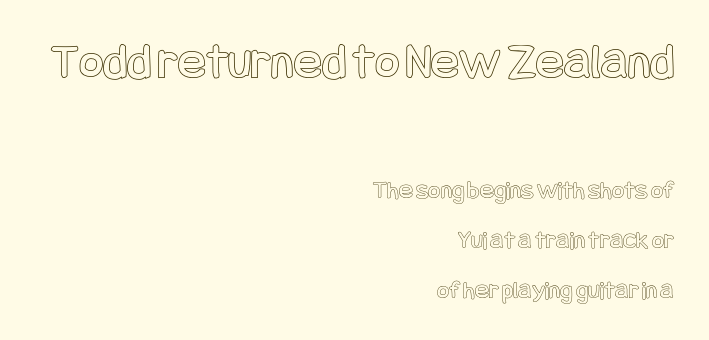
{"italic": "no", "width": "condensed", "x_height": "large", "underline": "no", "align": "right", "line_spacing": "loose", "line_spacing_ratio": 1.93, "letter_spacing": "normal", "letter_spacing_em": 0.0, "larger_block": "first", "size_ratio": 2.0, "glyph_px": 52}
